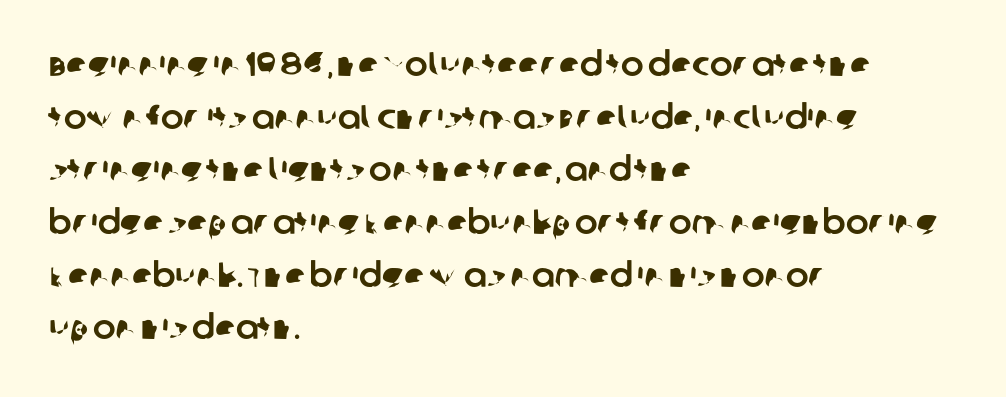
The rag falls on the right side of this text block. Nothing sits at the stroke ends, so this counts as sans-serif. Interline gaps are of average width in this sample. Varying glyph widths throughout — classic text-font behaviour. Glance below the letters and you will spot only blank space.
